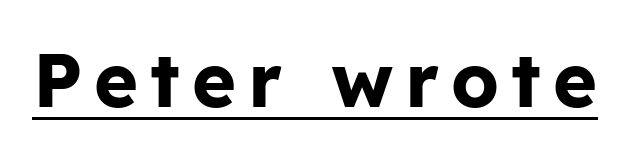
Is the type bold? Yes — the strokes are clearly thick and heavy. The rendering uses natural spacing where letterforms have individual widths. The characters display no serif detailing; their extremities are plain. These lines were composed using upright roman letters. The specimen includes a rule beneath the text block's lines.
